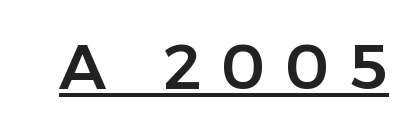
Q: Is the text italic (slanted)? A: No, it is upright.
Q: Is the typeface a serif or a sans-serif typeface? A: Sans-serif.
Q: Is the text underlined? A: Yes.
Q: Is the spacing between letters normal or unusually wide? A: Unusually wide.
Q: Width (condensed, normal, or wide)? A: Normal.
Q: Stroke contrast? A: Low.
Q: x-height? A: Medium.
Q: Monospaced? A: No.
